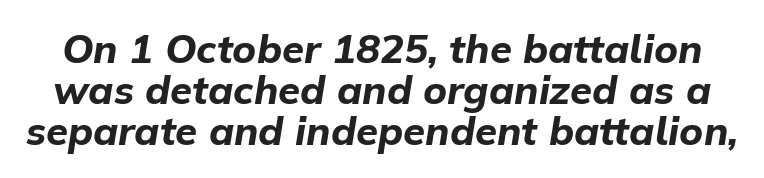
Q: Is the text bold? A: Yes.
Q: Is the text italic (slanted)? A: Yes, it leans right by about 9 degrees.
Q: Is the text underlined? A: No.
Q: Is the spacing between letters normal or unusually wide? A: Normal.
Q: Is the spacing between lines tight, normal or loose? A: Tight.
Q: Width (condensed, normal, or wide)? A: Normal.
Q: Stroke contrast? A: Low.
Q: x-height? A: Medium.
Q: Monospaced? A: No.
